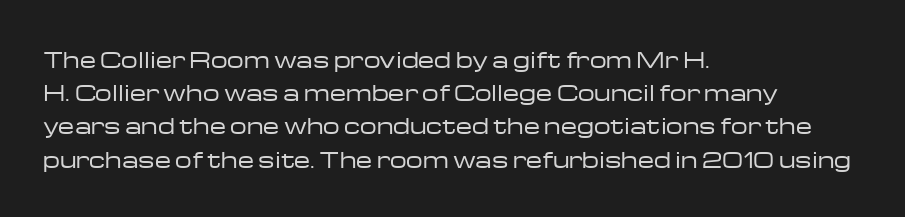
The image shows 21 px text type, upright; set left-aligned, normal line spacing (1.58x), normal letter spacing, not underlined.
